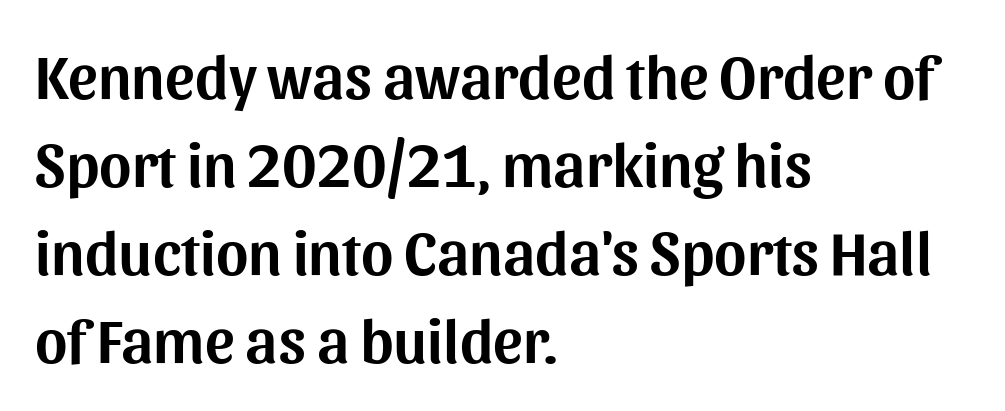
{"serif": "no", "italic": "no", "width": "normal", "stroke_contrast": "medium", "x_height": "medium", "monospaced": "no", "underline": "no", "align": "left", "line_spacing": "normal", "line_spacing_ratio": 1.42, "letter_spacing": "normal", "letter_spacing_em": 0.0, "glyph_px": 62}
